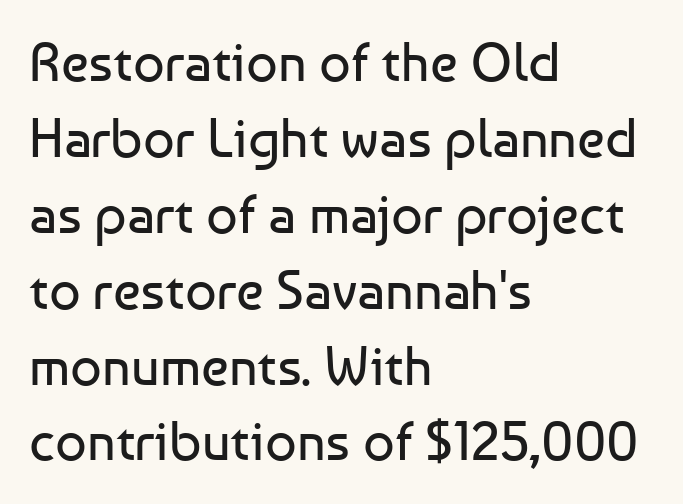
{"serif": "no", "italic": "no", "bold": "no", "weight": "regular", "width": "normal", "stroke_contrast": "low", "x_height": "medium", "monospaced": "no", "underline": "no", "align": "left", "line_spacing": "normal", "line_spacing_ratio": 1.38, "letter_spacing": "normal", "letter_spacing_em": 0.0, "glyph_px": 55}
